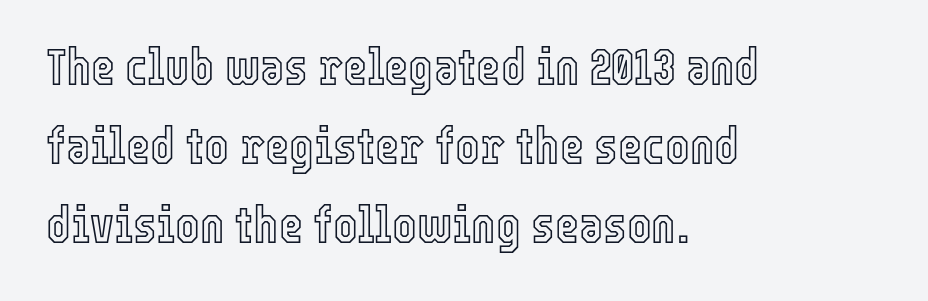
No extra tracking has been applied to these lines. Do the letters lean? They stand straight. A clean baseline with only descenders dipping below it. If you measured baseline to baseline, you'd find a middling distance. The passage shown is typed in a proportional face where columns would drift. Casual observation: everything's shoved over to the left.
